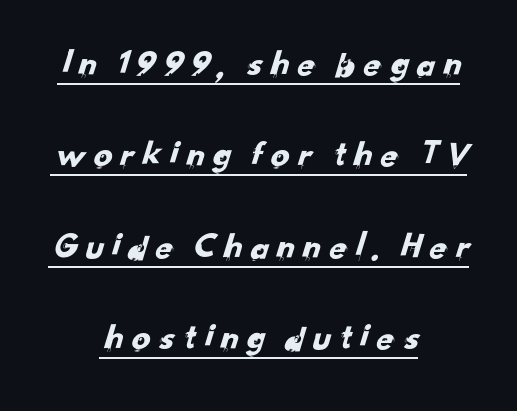
The rendering uses the underline text-decoration. One-word summary of the alignment: center. Regarding serifs, this sample does without them. Students, observe: this is what heavily led, spacious text looks like. Varying glyph widths throughout — classic text-font behaviour.
